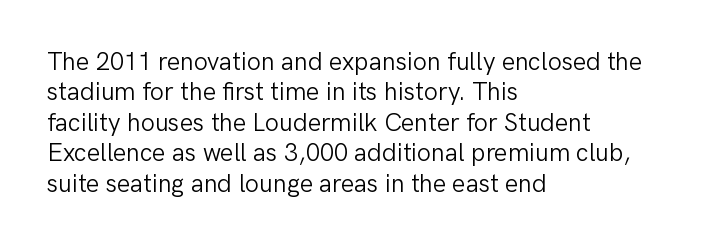
Nope, not italic — everything's standing straight. Only glyphs here, with clear space below each row. Leftover space on each line is placed entirely after the last word. The gaps between neighbouring characters are ordinary and unremarkable. A light-to-regular cut is what we see here.
